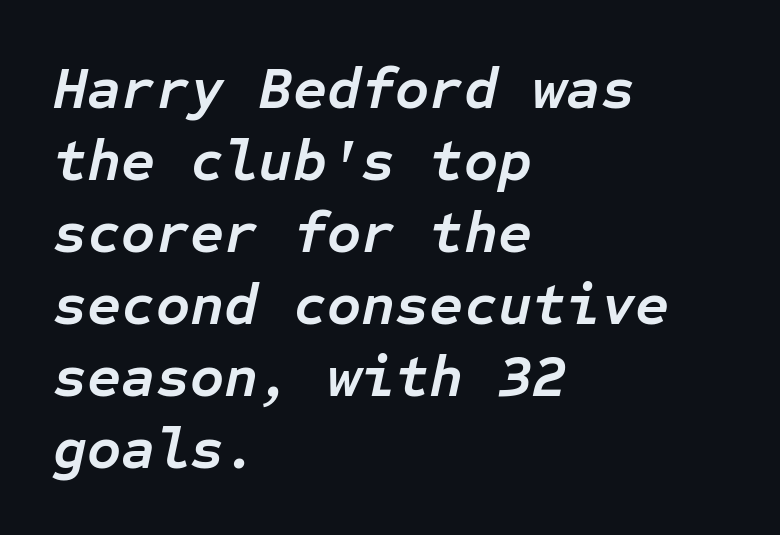
Q: Is the text bold? A: Yes.
Q: Is the text italic (slanted)? A: Yes, it leans right by about 12 degrees.
Q: Is the text underlined? A: No.
Q: How is the paragraph aligned? A: Left-aligned.
Q: Is the spacing between letters normal or unusually wide? A: Normal.
Q: Width (condensed, normal, or wide)? A: Normal.
Q: Stroke contrast? A: Low.
Q: x-height? A: Medium.
Q: Monospaced? A: Yes.
